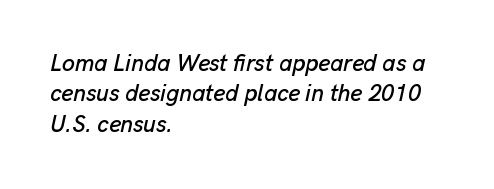
The image shows 23 px text type, italic (leaning right); set left-aligned, normal line spacing (1.32x), normal letter spacing, not underlined.
